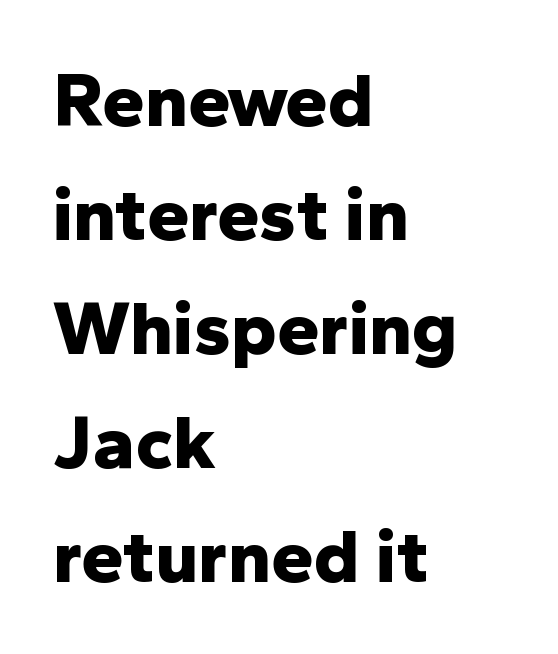
The image shows 76 px bold sans-serif type, upright; set left-aligned, normal line spacing (1.5x), normal letter spacing, not underlined; low stroke contrast and a medium x-height.
